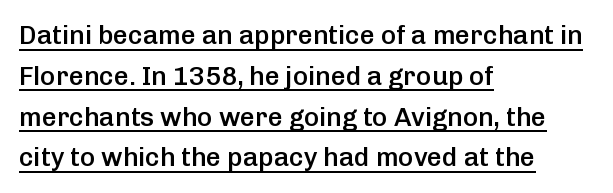
{"italic": "no", "bold": "semi", "underline": "yes", "align": "left", "line_spacing": "normal", "line_spacing_ratio": 1.57, "letter_spacing": "normal", "letter_spacing_em": 0.0, "glyph_px": 26}
